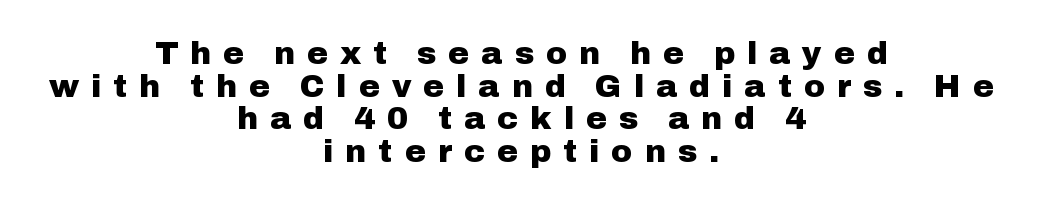
Q: Is the text bold? A: Yes.
Q: Is the text italic (slanted)? A: No, it is upright.
Q: Is the typeface a serif or a sans-serif typeface? A: Sans-serif.
Q: Is the text underlined? A: No.
Q: How is the paragraph aligned? A: Centered.
Q: Is the spacing between letters normal or unusually wide? A: Unusually wide.
Q: Is the spacing between lines tight, normal or loose? A: Tight.
Q: Width (condensed, normal, or wide)? A: Normal.
Q: Stroke contrast? A: Low.
Q: x-height? A: Medium.
Q: Monospaced? A: No.
